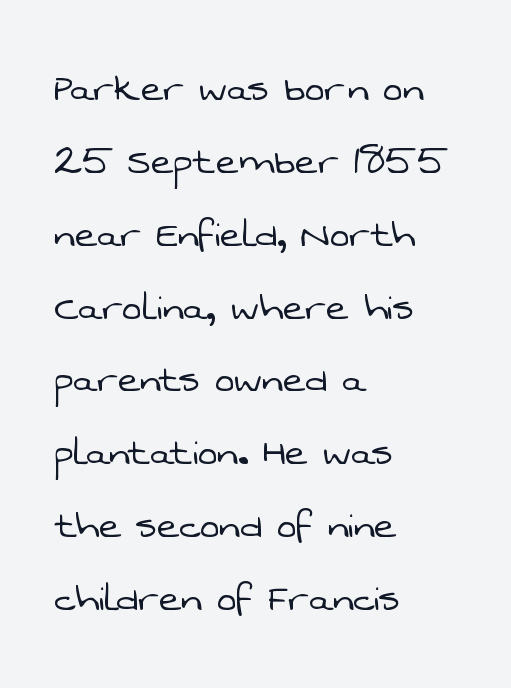
{"serif": "no", "bold": "no", "weight": "light", "width": "normal", "stroke_contrast": "low", "x_height": "medium", "monospaced": "no", "underline": "no", "align": "left", "line_spacing": "normal", "line_spacing_ratio": 1.55, "letter_spacing": "normal", "letter_spacing_em": 0.0, "glyph_px": 47}
